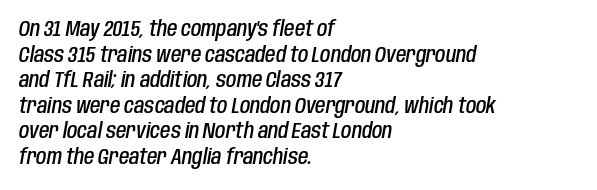
Q: Is the text bold? A: Semi-bold.
Q: Is the text italic (slanted)? A: Yes, it leans right by about 10 degrees.
Q: Is the text underlined? A: No.
Q: How is the paragraph aligned? A: Left-aligned.
Q: Is the spacing between letters normal or unusually wide? A: Normal.
